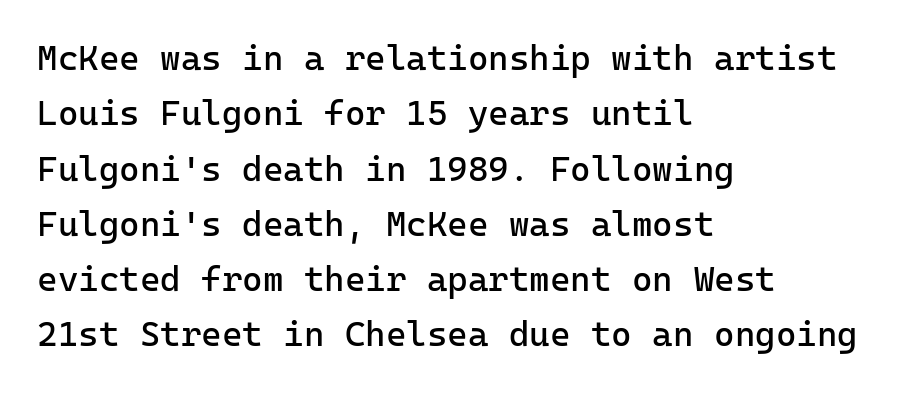
This rendering leaves character spacing at its baseline value. Plain, unruled lines of type. Is there any slant? The stems are plumb. Is the block centered? No — it sits flush against the left margin. What's the leading like? Ordinary, nothing unusual. The rendering uses typewriter-style spacing with identical character cells.
